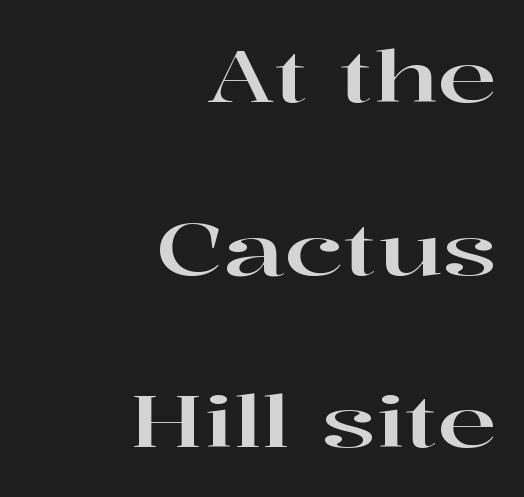
Q: Is the text italic (slanted)? A: No, it is upright.
Q: Is the typeface a serif or a sans-serif typeface? A: Serif.
Q: Is the text underlined? A: No.
Q: How is the paragraph aligned? A: Right-aligned.
Q: Is the spacing between letters normal or unusually wide? A: Normal.
Q: Is the spacing between lines tight, normal or loose? A: Loose.
Q: Width (condensed, normal, or wide)? A: Wide.
Q: Stroke contrast? A: High.
Q: x-height? A: Medium.
Q: Monospaced? A: No.
